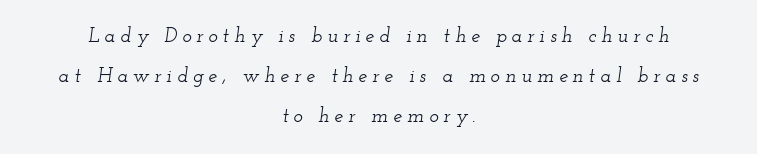
Q: Is the text italic (slanted)? A: Yes, it leans right by about 12 degrees.
Q: Is the text underlined? A: No.
Q: How is the paragraph aligned? A: Centered.
Q: Is the spacing between letters normal or unusually wide? A: Unusually wide.
Q: Is the spacing between lines tight, normal or loose? A: Loose.
